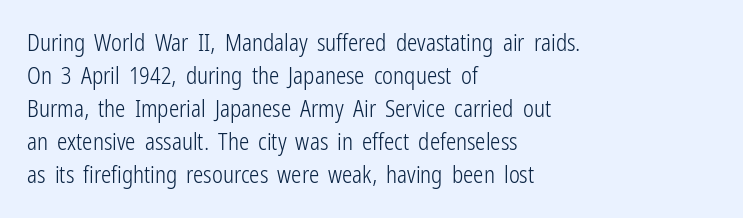
The image shows 23 px text type, upright; set left-aligned, normal line spacing (1.44x), normal letter spacing, not underlined.
